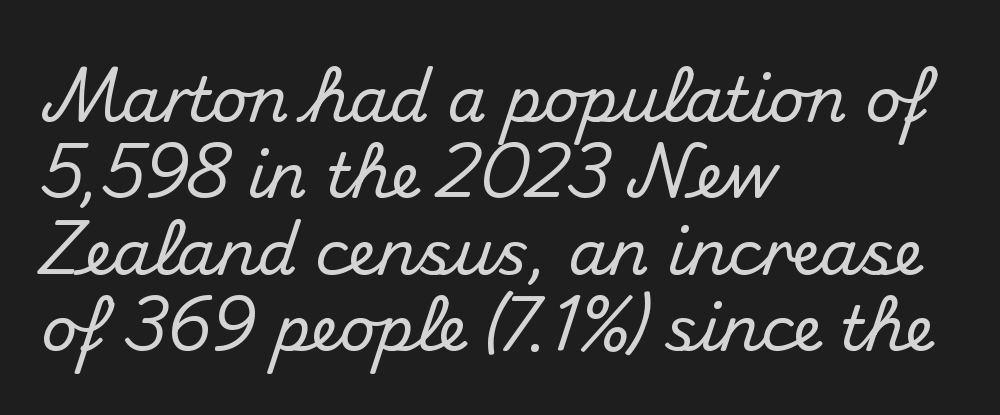
{"serif": "no", "width": "normal", "stroke_contrast": "medium", "x_height": "small", "monospaced": "no", "underline": "no", "align": "left", "line_spacing_ratio": 1.23, "letter_spacing": "normal", "letter_spacing_em": 0.0, "glyph_px": 62}
